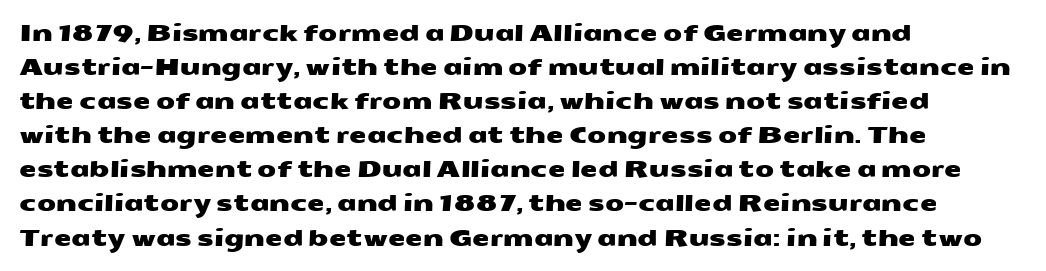
{"underline": "no", "align": "left", "line_spacing": "normal", "line_spacing_ratio": 1.55, "letter_spacing": "normal", "letter_spacing_em": 0.0, "glyph_px": 22}
